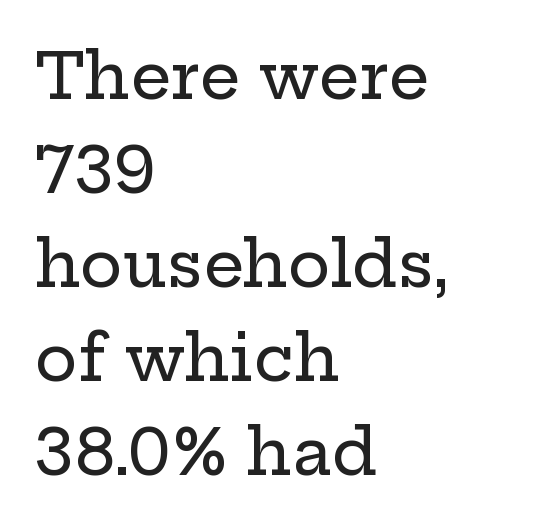
Q: Is the text italic (slanted)? A: No, it is upright.
Q: Is the typeface a serif or a sans-serif typeface? A: Serif.
Q: Is the text underlined? A: No.
Q: How is the paragraph aligned? A: Left-aligned.
Q: Is the spacing between letters normal or unusually wide? A: Normal.
Q: Is the spacing between lines tight, normal or loose? A: Normal.
Q: Width (condensed, normal, or wide)? A: Wide.
Q: Stroke contrast? A: Low.
Q: x-height? A: Medium.
Q: Monospaced? A: No.
